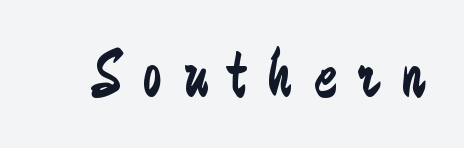
The image shows 69 px regular-weight, condensed sans-serif type; set unusually wide letter spacing (+0.31 em), not underlined; low stroke contrast and a medium x-height.
